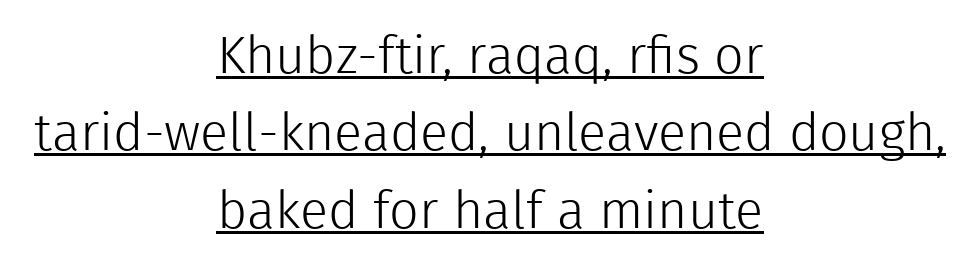
{"serif": "no", "italic": "no", "bold": "no", "weight": "light", "width": "normal", "x_height": "medium", "monospaced": "no", "underline": "yes", "align": "center", "line_spacing": "normal", "line_spacing_ratio": 1.49, "letter_spacing": "normal", "letter_spacing_em": 0.0, "glyph_px": 52}
